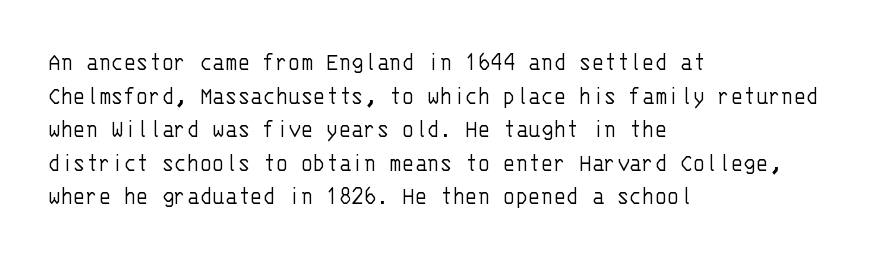
The image shows 26 px text type, upright; set left-aligned, normal line spacing (1.29x), normal letter spacing, not underlined.
